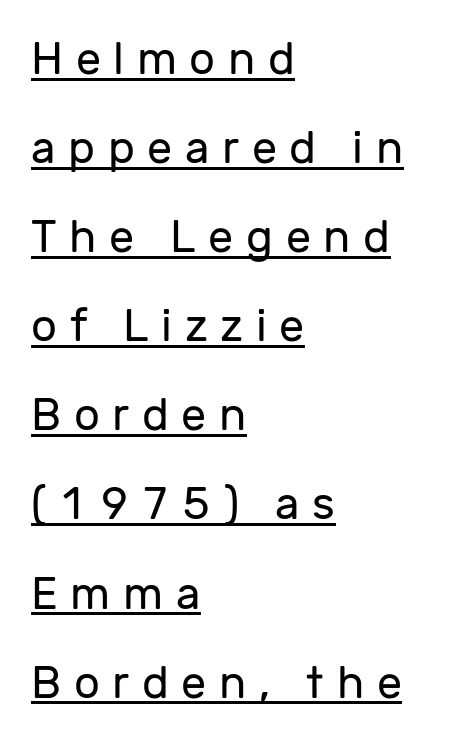
{"serif": "no", "italic": "no", "bold": "no", "weight": "regular", "width": "normal", "stroke_contrast": "low", "x_height": "medium", "monospaced": "no", "underline": "yes", "align": "left", "line_spacing": "loose", "line_spacing_ratio": 1.98, "letter_spacing": "wide", "letter_spacing_em": 0.28, "glyph_px": 45}
